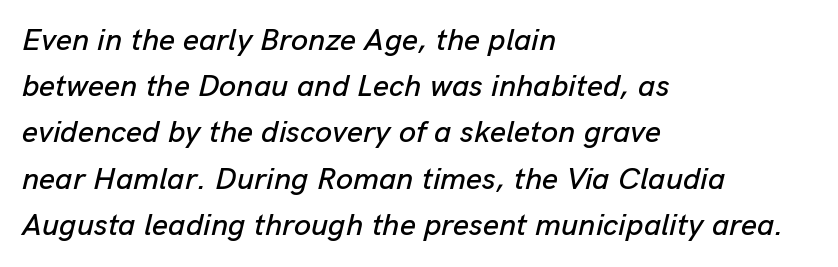
Honestly, there is no underline to notice here at all. The letters advance in unequal steps, a hallmark of proportional type. The text block is weighted toward the left margin, trailing off unevenly rightward. These lines keep a tight, regular rhythm from letter to letter.
